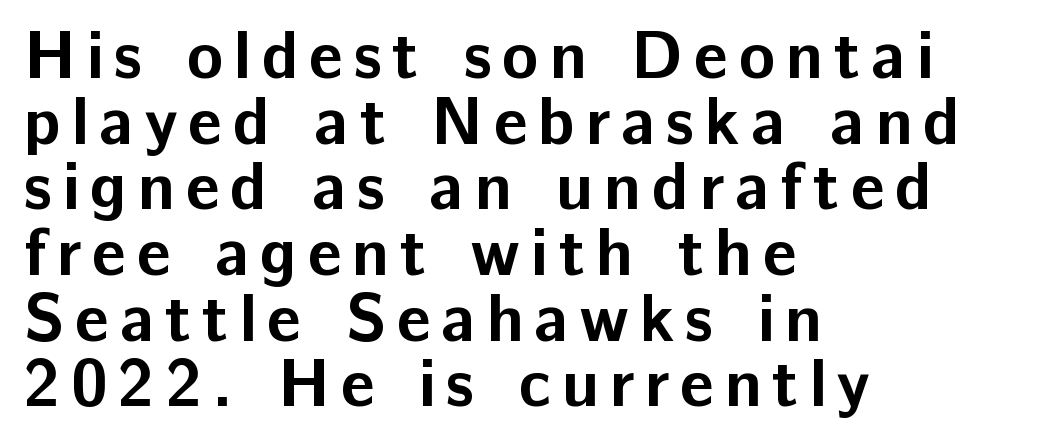
The zone under the glyphs is completely vacant. Caption: bold face, heavy strokes. Posture: vertical. The text was rendered using a sans face with plain stroke endings. One-word summary of the alignment: left.
